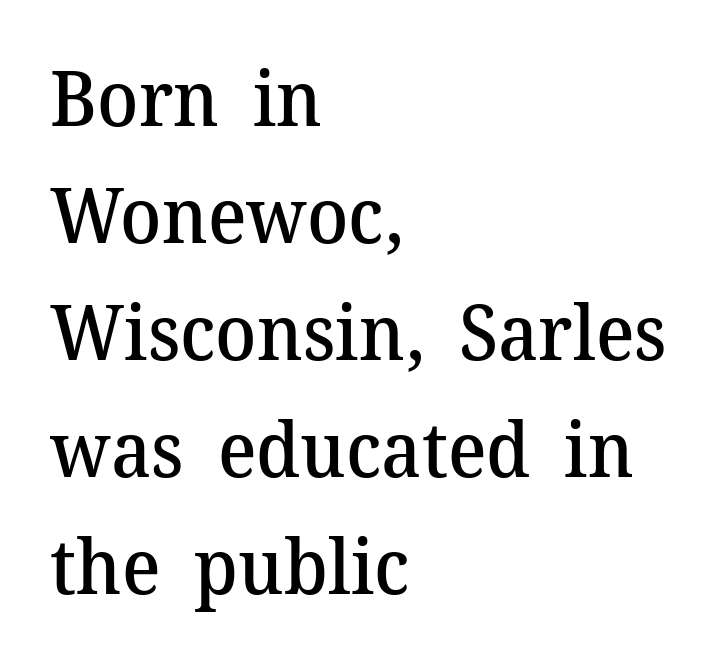
The image shows 76 px semibold serif type, upright; set left-aligned, normal line spacing (1.54x), normal letter spacing, not underlined; medium stroke contrast and a medium x-height.
